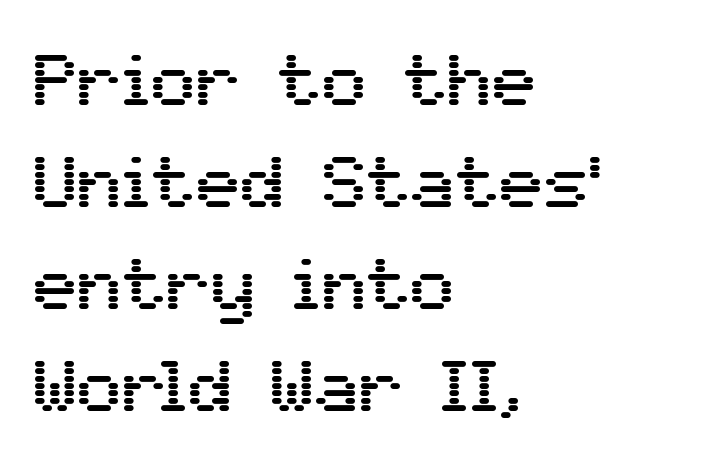
Notice how descenders clear the ascenders below comfortably — that's standard leading. Tracking here is standard; glyphs follow each other at the usual distance. Bare-footed words on every line. No feet cap the strokes, marking this as sans-serif type. Character widths vary here, with narrow letters taking less room than wide ones.
